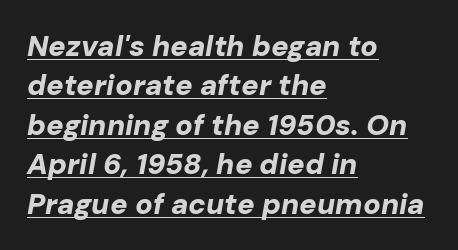
The image shows 29 px bold type, italic (leaning right); set left-aligned, normal line spacing (1.36x), normal letter spacing, underlined; low stroke contrast and a medium x-height.
